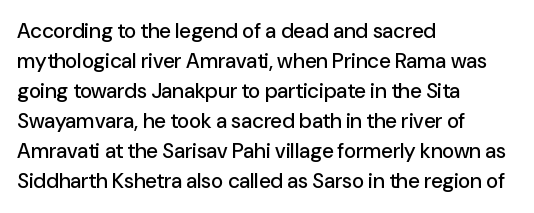
The gaps between neighbouring characters are ordinary and unremarkable. This rendering uses left alignment, leaving the right contour irregular. Horizontal bands of white between lines are of average thickness. The strip under each line holds only bare page. It's the straight-up-and-down kind of type.
